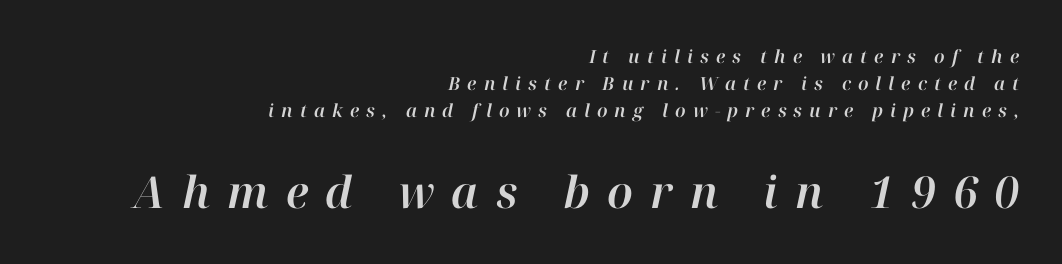
The image shows 44 px text type, italic (leaning right); set right-aligned, normal line spacing (1.51x), unusually wide letter spacing (+0.39 em), not underlined; the second (bottom) block is 2.44x larger; high stroke contrast and a medium x-height.
